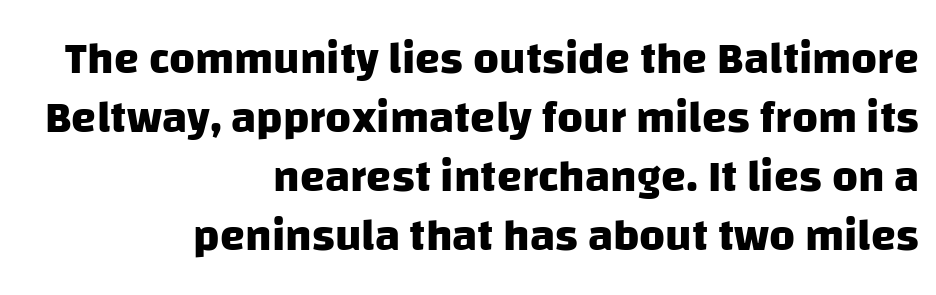
A flush-right, rag-left setting is used for this passage. Beneath every word, the page is bare. This rendering leaves character spacing at its baseline value. Is this a fixed-width face? No — the glyphs have proportional, varying widths.
